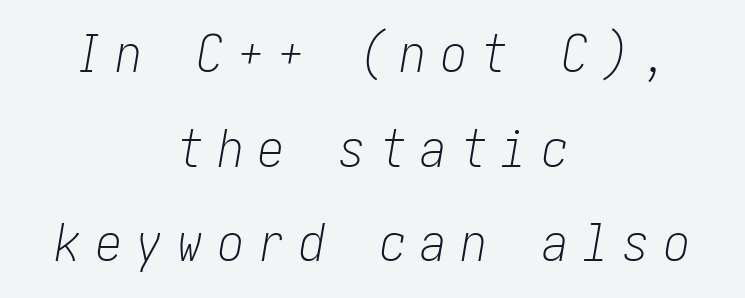
Q: Is the text bold? A: No.
Q: Is the text italic (slanted)? A: Yes, it leans right by about 10 degrees.
Q: Is the text underlined? A: No.
Q: How is the paragraph aligned? A: Centered.
Q: Is the spacing between letters normal or unusually wide? A: Unusually wide.
Q: Width (condensed, normal, or wide)? A: Condensed.
Q: Stroke contrast? A: Low.
Q: x-height? A: Medium.
